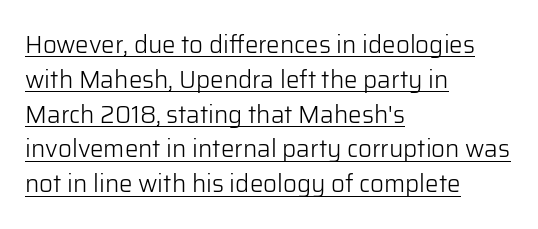
Q: Is the text bold? A: No.
Q: Is the text italic (slanted)? A: No, it is upright.
Q: Is the text underlined? A: Yes.
Q: How is the paragraph aligned? A: Left-aligned.
Q: Is the spacing between letters normal or unusually wide? A: Normal.
Q: Is the spacing between lines tight, normal or loose? A: Normal.
